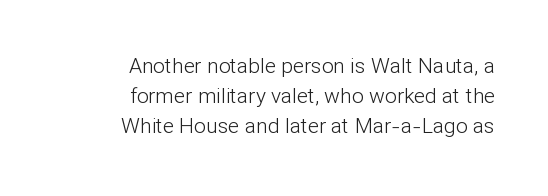
{"italic": "no", "bold": "no", "underline": "no", "align": "right", "line_spacing": "normal", "line_spacing_ratio": 1.42, "letter_spacing": "normal", "letter_spacing_em": 0.0, "glyph_px": 21}
